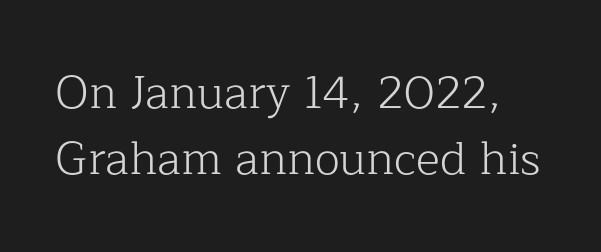
Is this a fixed-width face? No — the glyphs have proportional, varying widths. Baseline-to-baseline distance is the conventional proportion of letter height. Glance below the letters and you will spot only blank space. Stems and bowls with no extra thickness — not bold.
